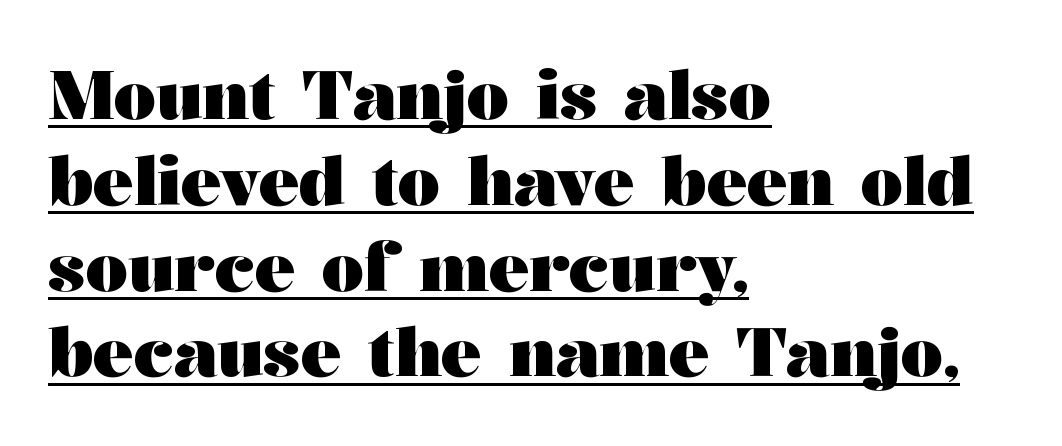
The image shows 67 px heavy, wide serif type, upright; set left-aligned, normal line spacing (1.28x), normal letter spacing, underlined; medium stroke contrast and a medium x-height.
